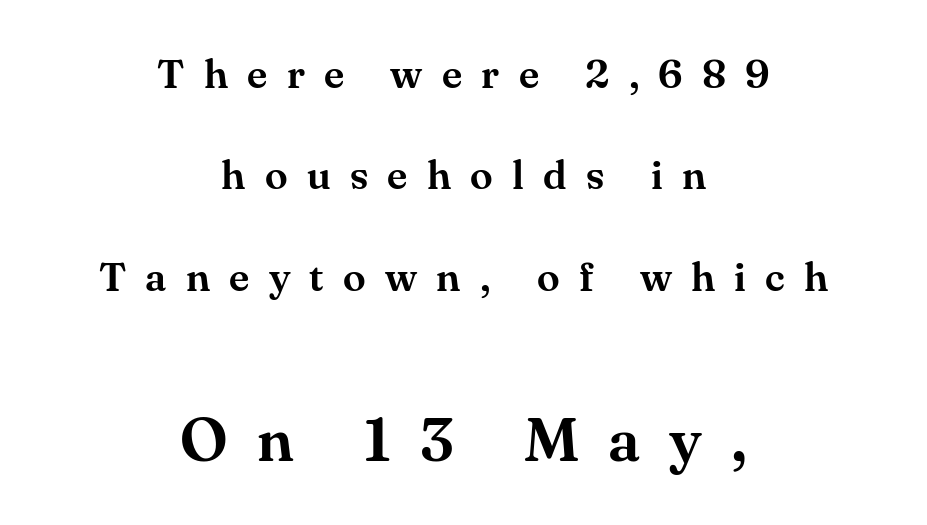
{"serif": "yes", "italic": "no", "width": "normal", "stroke_contrast": "medium", "x_height": "small", "monospaced": "no", "underline": "no", "align": "center", "line_spacing": "loose", "line_spacing_ratio": 2.47, "letter_spacing": "wide", "letter_spacing_em": 0.47, "larger_block": "second", "size_ratio": 1.51, "glyph_px": 62}
